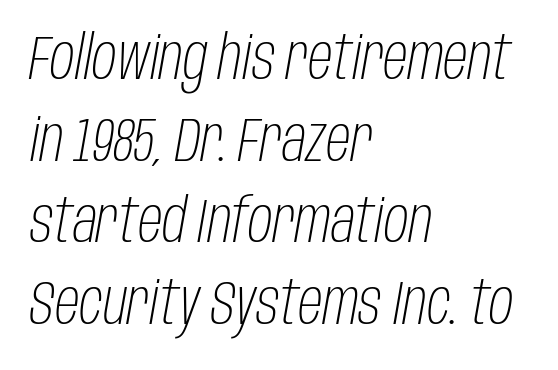
Only glyphs here, with clear space below each row. Does the lettering tilt? It does — this is italic. What's the leading like? Ordinary, nothing unusual. The passage shown is typed in a proportional face where columns would drift. Is the block centered? No — it sits flush against the left margin. This reads as an unemphasized weight, regular at the heaviest.
